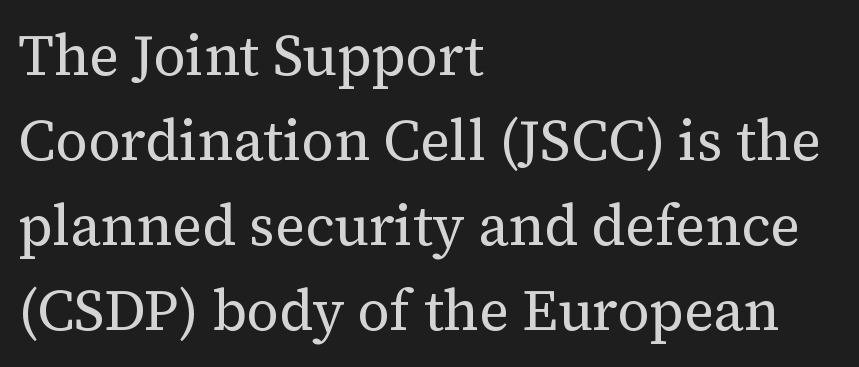
{"serif": "yes", "italic": "no", "bold": "no", "weight": "regular", "width": "normal", "stroke_contrast": "medium", "x_height": "medium", "monospaced": "no", "underline": "no", "align": "left", "line_spacing": "normal", "line_spacing_ratio": 1.49, "letter_spacing": "normal", "letter_spacing_em": 0.0, "glyph_px": 57}
